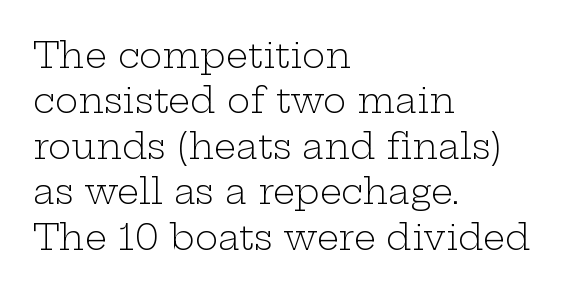
The passage shown is typeset with a serif family. The setting favours the left margin, as ordinary paragraphs usually do. Interline gaps are of average width in this sample. Looks like regular typesetting: each glyph gets only the width it needs. Beneath every word, the page is bare. Here the glyphs are tracked normally, forming tight word shapes.
